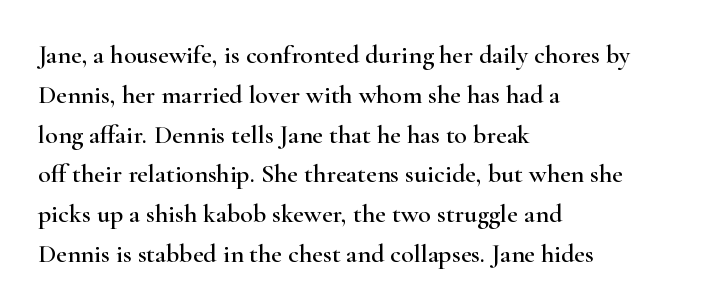
The image shows 26 px text type, upright; set left-aligned, normal line spacing (1.53x), normal letter spacing, not underlined.
